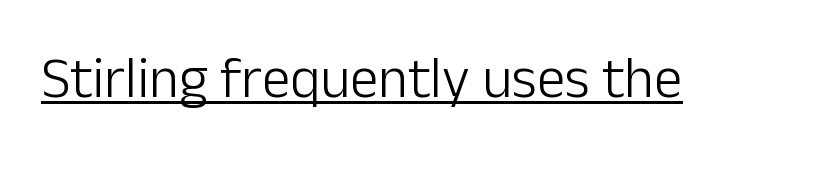
The image shows 57 px light sans-serif type, upright; set normal letter spacing, underlined; low stroke contrast and a medium x-height.
